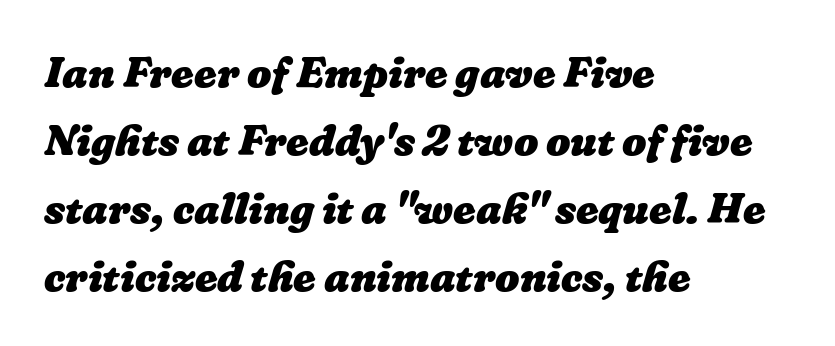
The image shows 43 px heavy type; set left-aligned, normal line spacing (1.58x), normal letter spacing, not underlined; low stroke contrast and a medium x-height.
